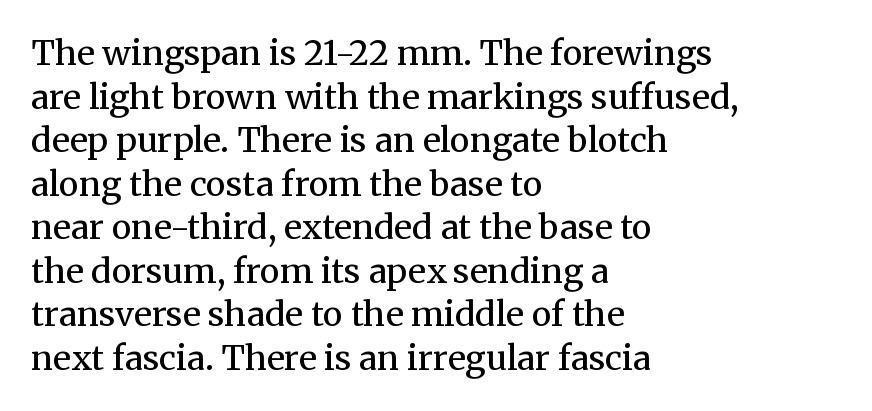
The letters advance in unequal steps, a hallmark of proportional type. Compared with a centered layout, this one pins lines to the left instead. Tracking value appears to be zero — textbook default spacing. Font category for this specimen: serif.
